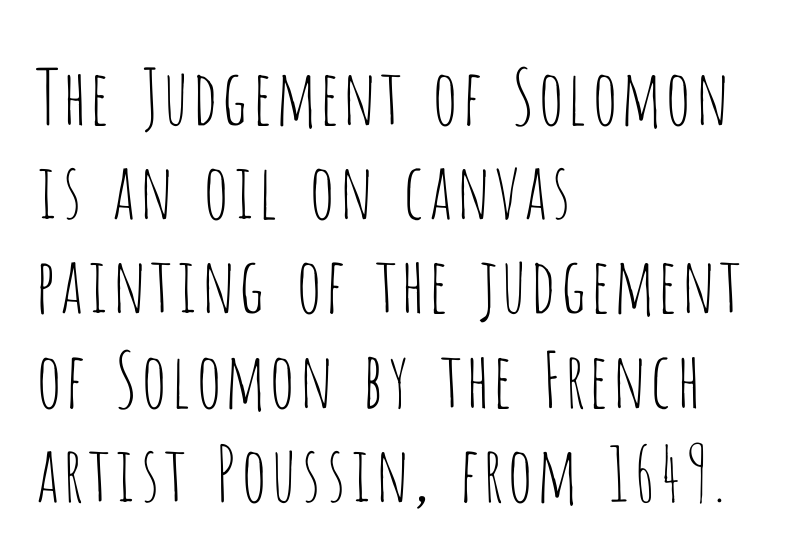
Q: Is the text bold? A: No.
Q: Is the text italic (slanted)? A: No, it is upright.
Q: Is the typeface a serif or a sans-serif typeface? A: Sans-serif.
Q: Is the text underlined? A: No.
Q: How is the paragraph aligned? A: Left-aligned.
Q: Is the spacing between letters normal or unusually wide? A: Normal.
Q: Width (condensed, normal, or wide)? A: Condensed.
Q: Stroke contrast? A: Low.
Q: x-height? A: Large.
Q: Monospaced? A: No.
